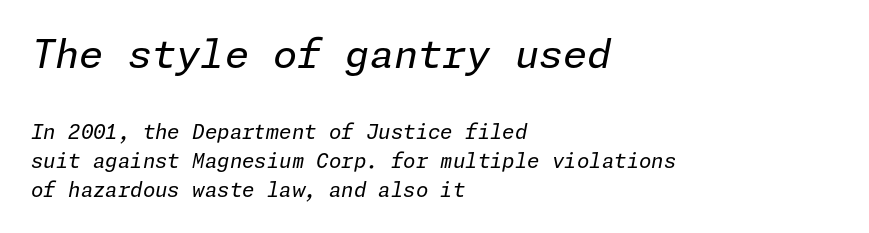
Q: Is the text bold? A: No.
Q: Is the text italic (slanted)? A: Yes, it leans right by about 11 degrees.
Q: Is the text underlined? A: No.
Q: How is the paragraph aligned? A: Left-aligned.
Q: Is the spacing between letters normal or unusually wide? A: Normal.
Q: Is the spacing between lines tight, normal or loose? A: Normal.
Q: Which block of text is set in a larger size, the first (top) or the second (bottom)? A: The first (top) one.
Q: Width (condensed, normal, or wide)? A: Normal.
Q: Stroke contrast? A: Low.
Q: x-height? A: Medium.
